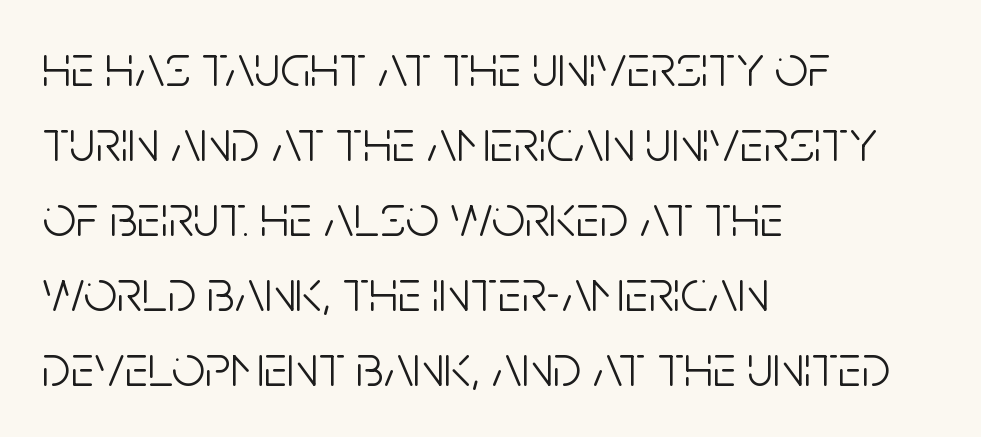
{"serif": "no", "italic": "no", "bold": "no", "weight": "light", "width": "condensed", "stroke_contrast": "low", "x_height": "large", "monospaced": "no", "underline": "no", "align": "left", "line_spacing": "normal", "line_spacing_ratio": 1.27, "letter_spacing": "normal", "letter_spacing_em": 0.0, "glyph_px": 59}
